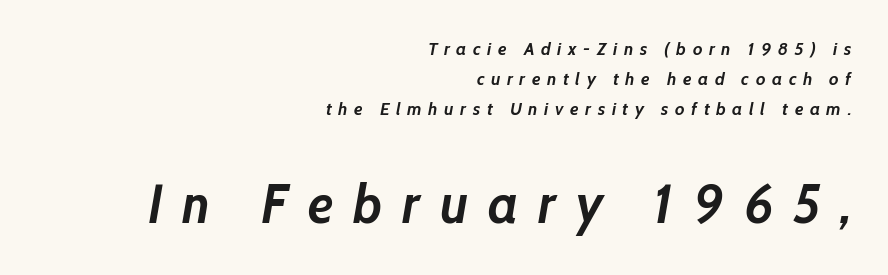
Q: Is the text bold? A: Yes.
Q: Is the text italic (slanted)? A: Yes, it leans right by about 10 degrees.
Q: Is the text underlined? A: No.
Q: How is the paragraph aligned? A: Right-aligned.
Q: Is the spacing between letters normal or unusually wide? A: Unusually wide.
Q: Is the spacing between lines tight, normal or loose? A: Normal.
Q: Which block of text is set in a larger size, the first (top) or the second (bottom)? A: The second (bottom) one.
Q: Width (condensed, normal, or wide)? A: Normal.
Q: Stroke contrast? A: Low.
Q: x-height? A: Medium.
Q: Monospaced? A: No.
